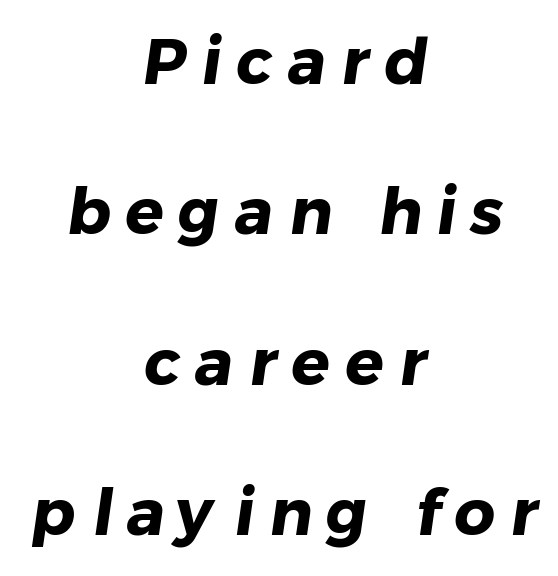
Q: Is the text bold? A: Yes.
Q: Is the typeface a serif or a sans-serif typeface? A: Sans-serif.
Q: Is the text underlined? A: No.
Q: How is the paragraph aligned? A: Centered.
Q: Is the spacing between letters normal or unusually wide? A: Unusually wide.
Q: Is the spacing between lines tight, normal or loose? A: Loose.
Q: Width (condensed, normal, or wide)? A: Normal.
Q: Stroke contrast? A: Low.
Q: x-height? A: Medium.
Q: Monospaced? A: No.
